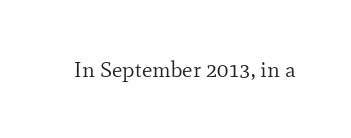
Q: Is the text bold? A: No.
Q: Is the text italic (slanted)? A: No, it is upright.
Q: Is the text underlined? A: No.
Q: Is the spacing between letters normal or unusually wide? A: Normal.
